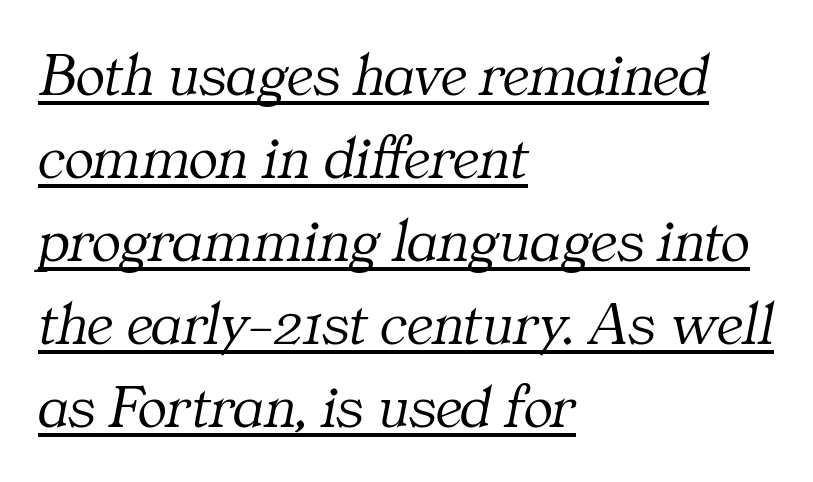
The image shows 61 px light serif type, italic (leaning right); set left-aligned, normal line spacing (1.36x), normal letter spacing, underlined; medium stroke contrast and a medium x-height.
